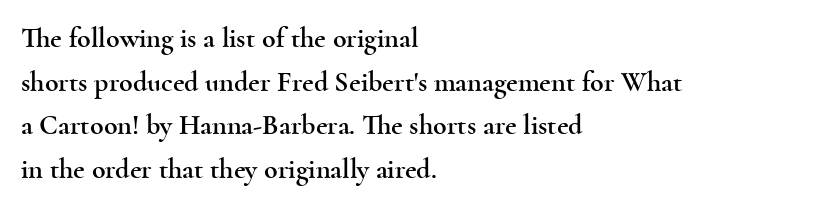
{"serif": "yes", "italic": "no", "width": "wide", "x_height": "small", "monospaced": "no", "underline": "no", "align": "left", "line_spacing": "normal", "line_spacing_ratio": 1.56, "letter_spacing": "normal", "letter_spacing_em": 0.0, "glyph_px": 28}
